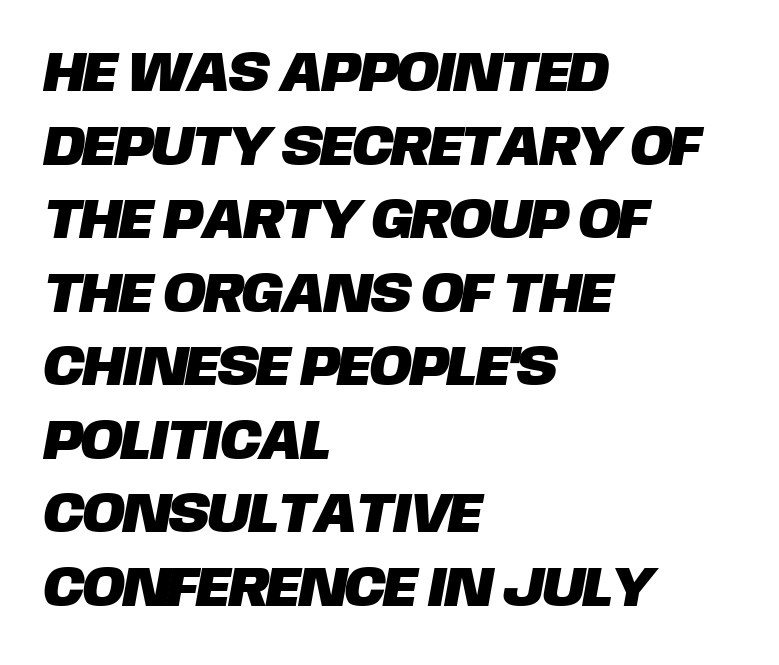
Caption: standard tracking, unaltered. The text was rendered using a sans face with plain stroke endings. You could not count columns in this text — the font is proportionally spaced. A clean baseline with only descenders dipping below it. Vertically, the passage feels balanced, rows spaced as you'd expect.
